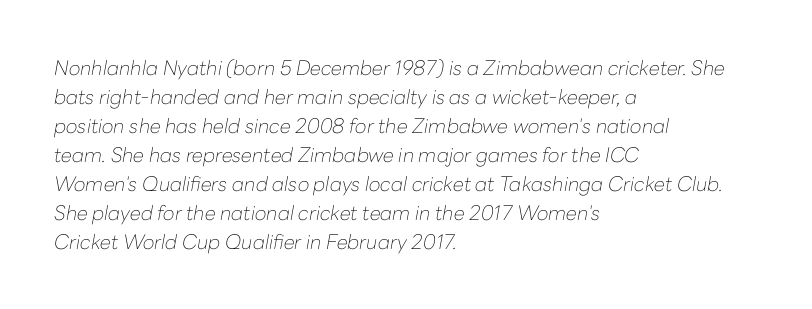
{"italic": "yes", "lean": "right", "slant_degrees": 10, "bold": "no", "underline": "no", "align": "left", "line_spacing": "normal", "line_spacing_ratio": 1.45, "letter_spacing": "normal", "letter_spacing_em": 0.0, "glyph_px": 20}
